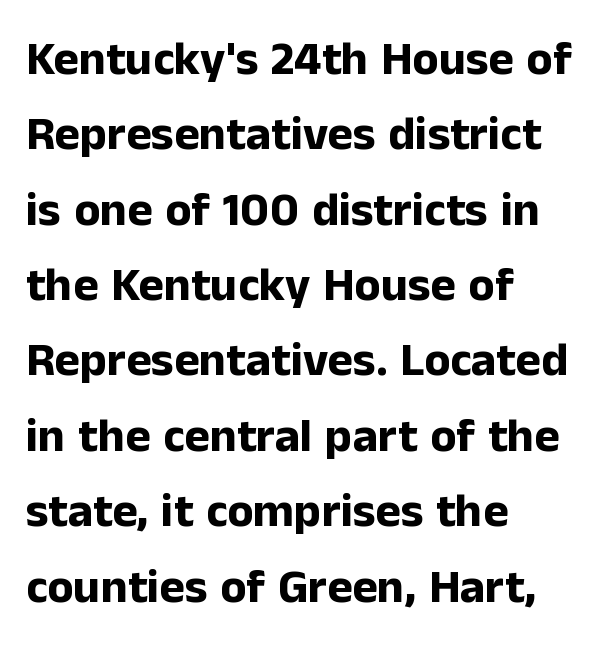
Is the letter spacing exaggerated? No — it looks like the ordinary default. The characters display no serif detailing; their extremities are plain. Has an underline been added? It has not. Here the designer chose a conventional face with non-uniform glyph widths.
